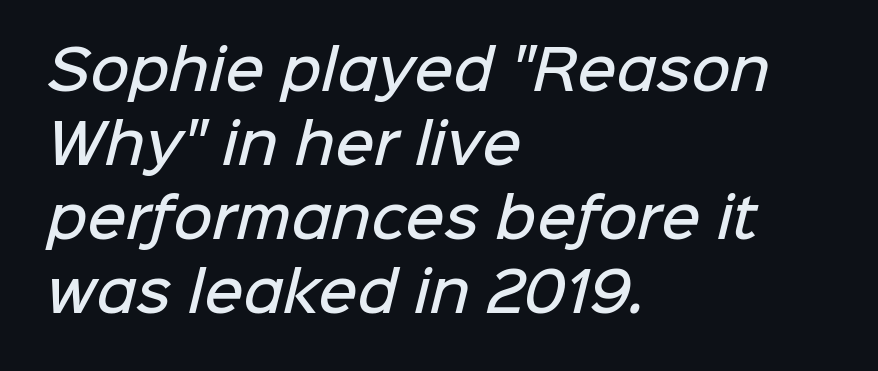
{"serif": "no", "bold": "semi", "weight": "semibold", "width": "normal", "stroke_contrast": "low", "x_height": "medium", "monospaced": "no", "underline": "no", "align": "left", "line_spacing": "normal", "line_spacing_ratio": 1.37, "letter_spacing": "normal", "letter_spacing_em": 0.0, "glyph_px": 54}
